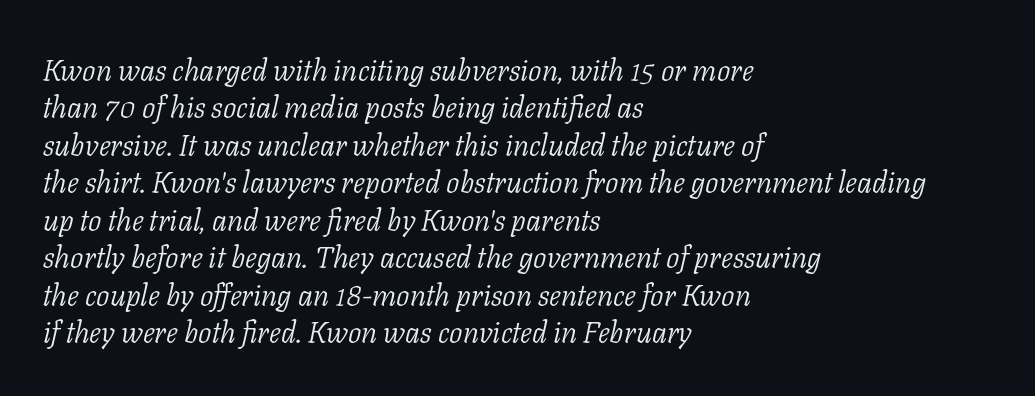
On a weight scale, this lands at 450 or below. Compared with ordinary roman type, these characters are visibly tilted. The rag falls on the right side of this text block. The gaps between neighbouring characters are ordinary and unremarkable.
